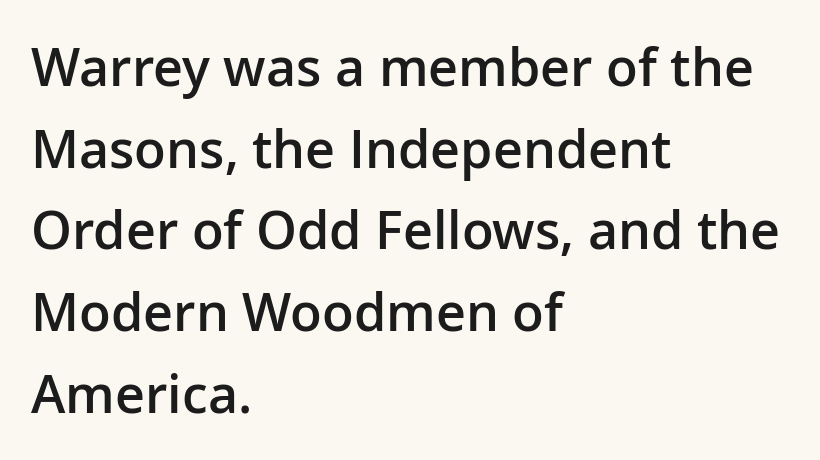
Q: Is the text bold? A: Semi-bold.
Q: Is the text italic (slanted)? A: No, it is upright.
Q: Is the typeface a serif or a sans-serif typeface? A: Sans-serif.
Q: Is the text underlined? A: No.
Q: How is the paragraph aligned? A: Left-aligned.
Q: Is the spacing between letters normal or unusually wide? A: Normal.
Q: Is the spacing between lines tight, normal or loose? A: Normal.
Q: Width (condensed, normal, or wide)? A: Normal.
Q: Stroke contrast? A: Low.
Q: x-height? A: Medium.
Q: Monospaced? A: No.
